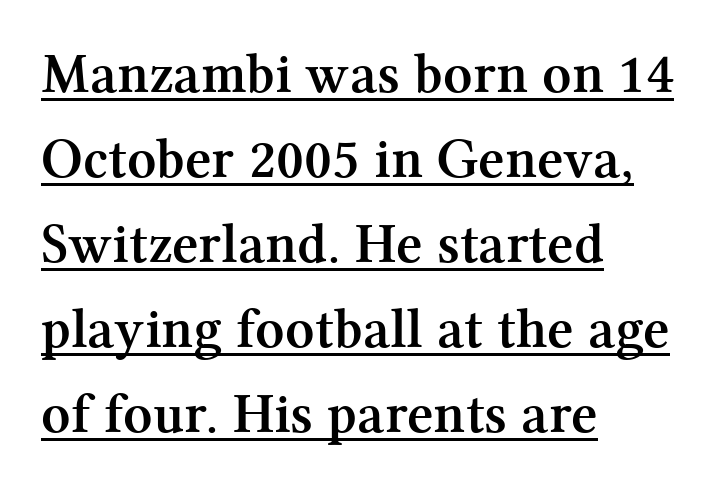
The image shows 57 px semibold serif type, upright; set left-aligned, normal line spacing (1.49x), normal letter spacing, underlined; medium stroke contrast and a medium x-height.
